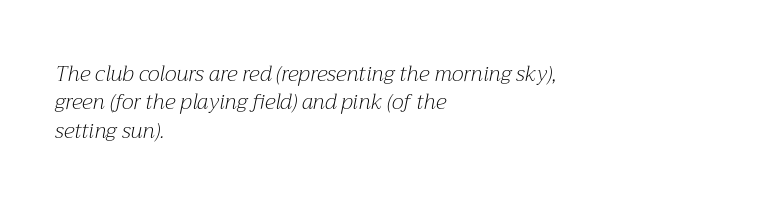
The typesetting does not lean heavy: it is not bold. Characters are canted at an angle relative to the baseline's perpendicular. The area under the type is left untouched. In CSS terms this would be text-align: left.
